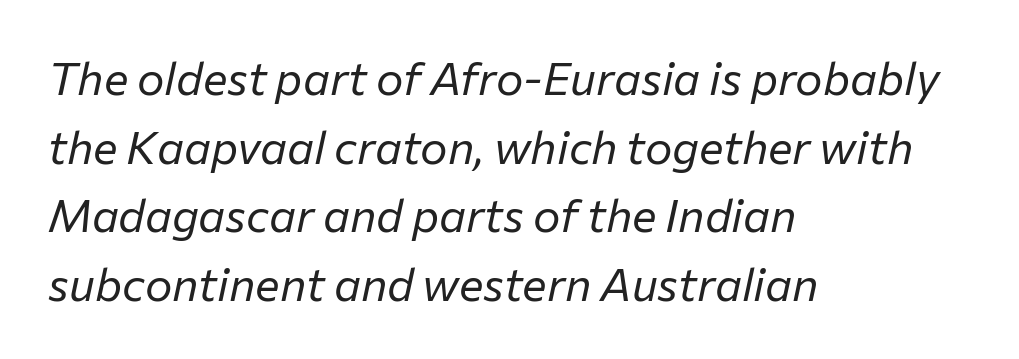
Think of a printed novel: that variable character pitch is what you see here. Words float on clear page, feet unadorned. Caption: standard tracking, unaltered. No letter is thick-stroked: the sample isn't bold. Slant detected: the letters are inclined.
